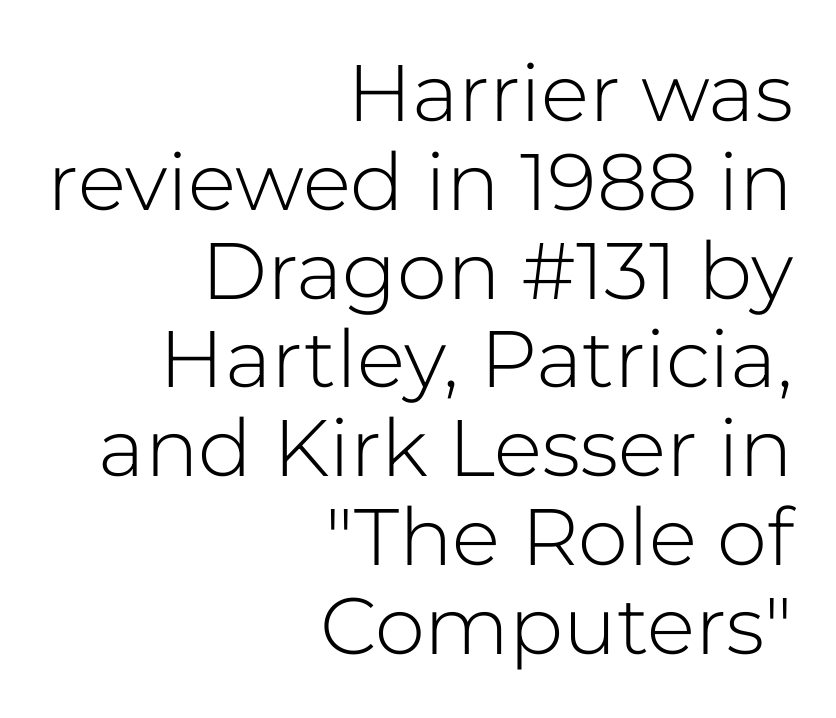
Q: Is the text bold? A: No.
Q: Is the text italic (slanted)? A: No, it is upright.
Q: Is the typeface a serif or a sans-serif typeface? A: Sans-serif.
Q: Is the text underlined? A: No.
Q: How is the paragraph aligned? A: Right-aligned.
Q: Is the spacing between letters normal or unusually wide? A: Normal.
Q: Is the spacing between lines tight, normal or loose? A: Tight.
Q: Width (condensed, normal, or wide)? A: Normal.
Q: Stroke contrast? A: Low.
Q: x-height? A: Medium.
Q: Monospaced? A: No.
